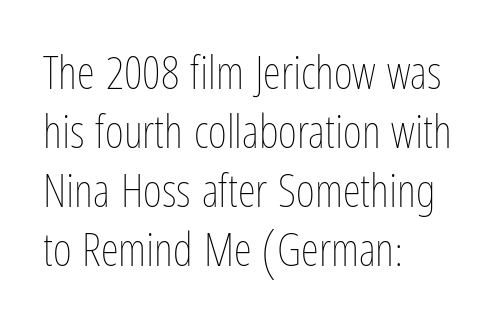
Weight: not bold — regular or lighter. The rendering uses natural spacing where letterforms have individual widths. Posture: straight, roman, zero tilt. The area under the type is left untouched.
